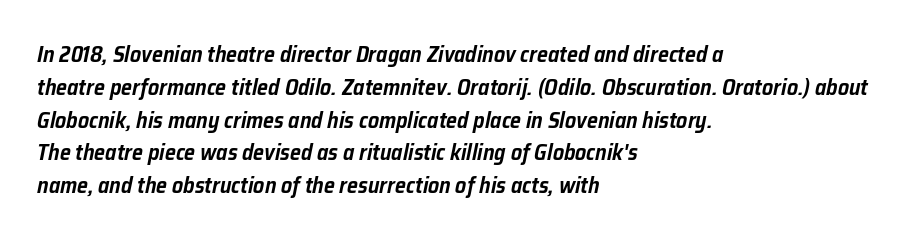
The image shows 22 px text type, italic (leaning right); set left-aligned, normal line spacing (1.49x), normal letter spacing, not underlined.
